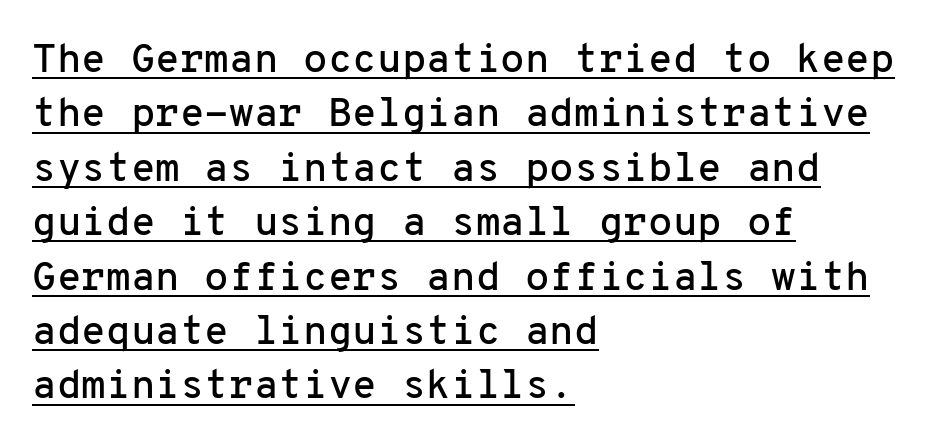
The image shows 40 px sans-serif type, upright, monospaced; set left-aligned, normal line spacing (1.36x), normal letter spacing, underlined; low stroke contrast and a medium x-height.
